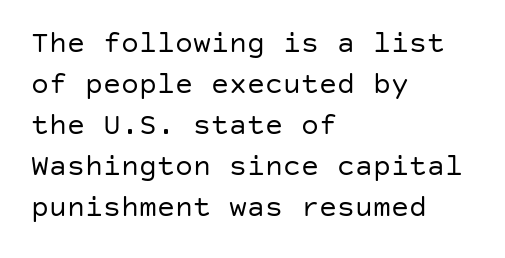
{"serif": "no", "italic": "no", "bold": "no", "weight": "regular", "width": "normal", "stroke_contrast": "low", "x_height": "large", "underline": "no", "align": "left", "line_spacing": "normal", "line_spacing_ratio": 1.37, "letter_spacing": "normal", "letter_spacing_em": 0.0, "glyph_px": 30}
